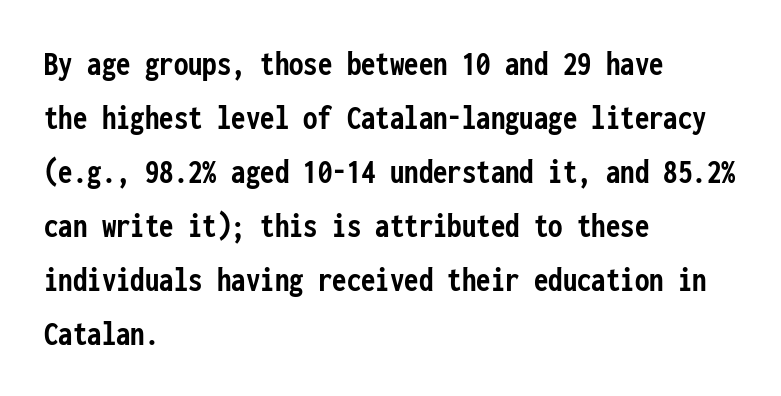
The image shows 36 px semibold, condensed sans-serif type, upright, monospaced; set left-aligned, normal line spacing (1.5x), normal letter spacing, not underlined; low stroke contrast and a medium x-height.
